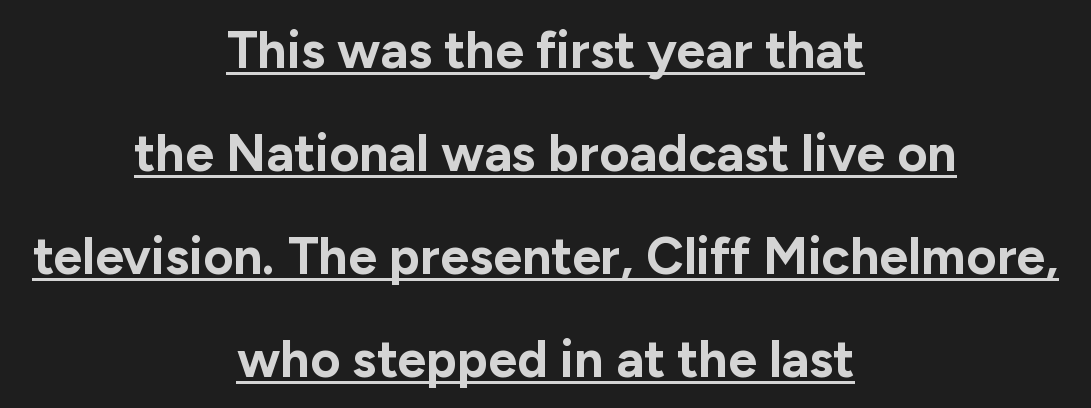
Serif or sans? Sans — the stroke terminals are bare. The block of text is sparse from top to bottom, with ample space between rows. Each line is balanced around a shared central axis. Plenty of ink on the page — the face is bold. Note the varied advance widths — an 'i' is clearly narrower than an 'm'. Honestly, the underline is the first thing you notice here.
